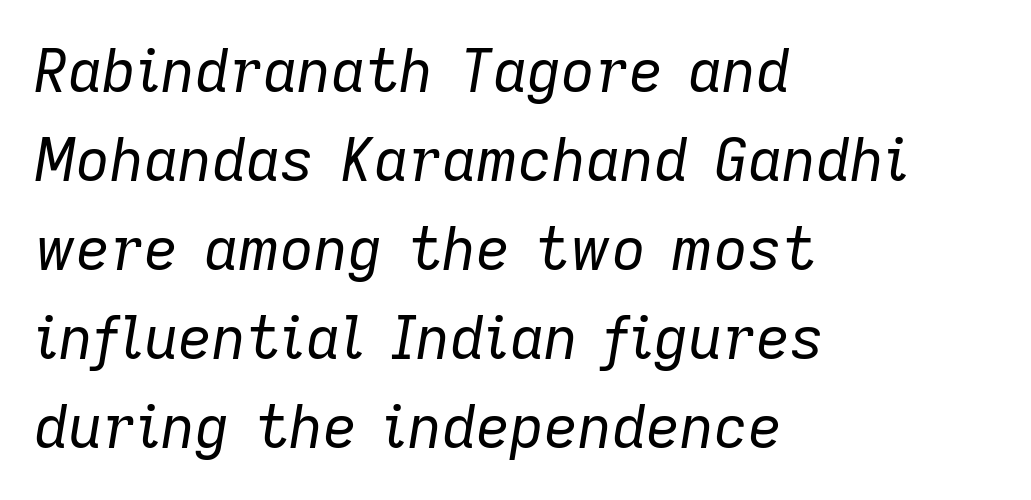
{"italic": "yes", "lean": "right", "slant_degrees": 9, "bold": "no", "weight": "regular", "width": "normal", "stroke_contrast": "low", "x_height": "medium", "monospaced": "no", "underline": "no", "align": "left", "line_spacing": "normal", "line_spacing_ratio": 1.51, "letter_spacing": "normal", "letter_spacing_em": 0.0, "glyph_px": 59}
